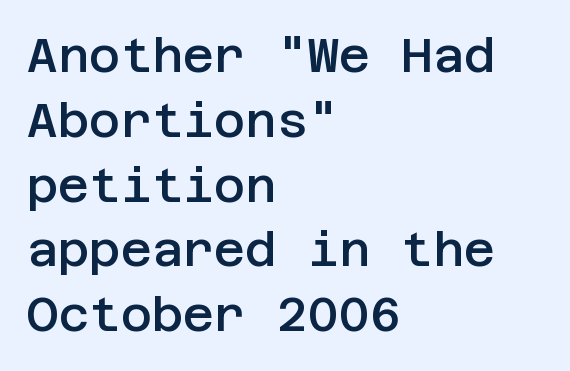
The image shows 48 px semibold sans-serif type, upright; set left-aligned, normal line spacing (1.35x), normal letter spacing, not underlined; low stroke contrast and a large x-height.
